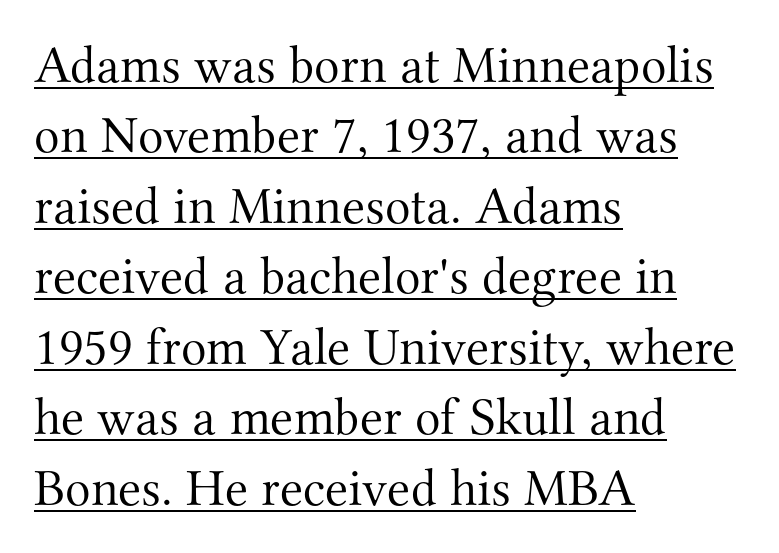
{"serif": "yes", "italic": "no", "bold": "no", "weight": "light", "width": "normal", "stroke_contrast": "medium", "x_height": "small", "monospaced": "no", "underline": "yes", "align": "left", "line_spacing": "normal", "line_spacing_ratio": 1.33, "letter_spacing": "normal", "letter_spacing_em": 0.0, "glyph_px": 53}
